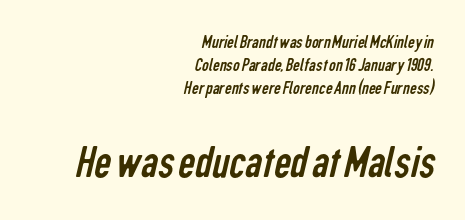
The image shows 47 px regular-weight, condensed sans-serif type; set right-aligned, line spacing 1.22x, normal letter spacing, not underlined; the second (bottom) block is 2.47x larger; low stroke contrast and a medium x-height.
